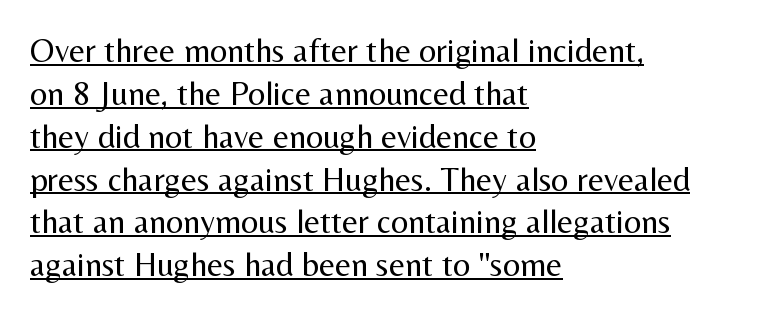
The image shows 34 px regular-weight sans-serif type, upright; set left-aligned, normal line spacing (1.26x), normal letter spacing, underlined; medium stroke contrast and a medium x-height.
